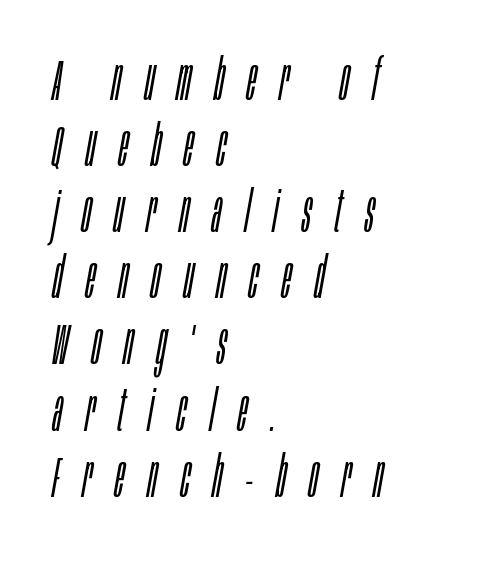
Q: Is the text bold? A: No.
Q: Is the text italic (slanted)? A: Yes, it leans right by about 10 degrees.
Q: Is the text underlined? A: No.
Q: How is the paragraph aligned? A: Left-aligned.
Q: Is the spacing between letters normal or unusually wide? A: Unusually wide.
Q: Is the spacing between lines tight, normal or loose? A: Tight.
Q: Width (condensed, normal, or wide)? A: Condensed.
Q: Stroke contrast? A: Low.
Q: x-height? A: Large.
Q: Monospaced? A: No.
